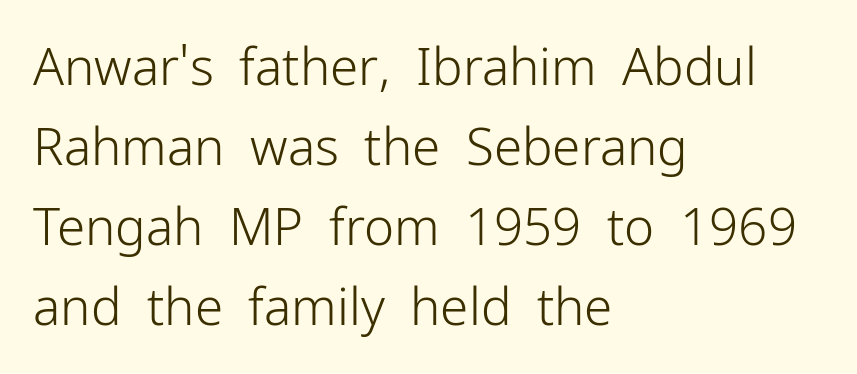
{"serif": "no", "italic": "no", "bold": "no", "weight": "light", "width": "normal", "stroke_contrast": "low", "x_height": "medium", "monospaced": "no", "underline": "no", "align": "left", "line_spacing": "normal", "line_spacing_ratio": 1.57, "letter_spacing": "normal", "letter_spacing_em": 0.0, "glyph_px": 51}
